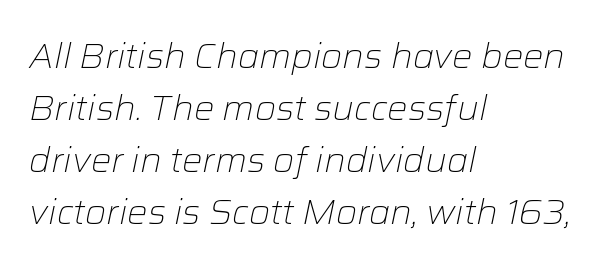
Q: Is the text bold? A: No.
Q: Is the text italic (slanted)? A: Yes, it leans right by about 12 degrees.
Q: Is the text underlined? A: No.
Q: How is the paragraph aligned? A: Left-aligned.
Q: Is the spacing between letters normal or unusually wide? A: Normal.
Q: Is the spacing between lines tight, normal or loose? A: Normal.
Q: Width (condensed, normal, or wide)? A: Normal.
Q: Stroke contrast? A: Low.
Q: x-height? A: Medium.
Q: Monospaced? A: No.
